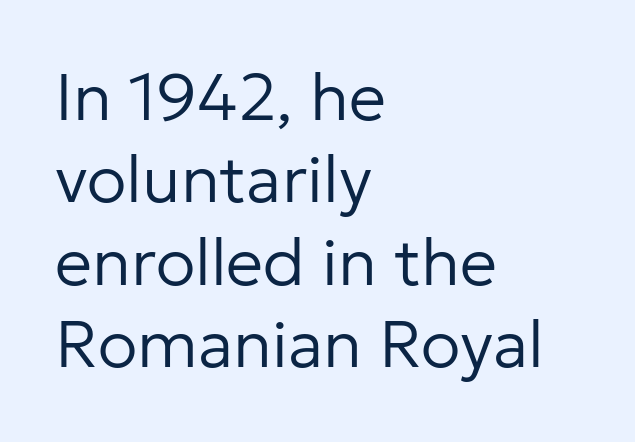
{"serif": "no", "italic": "no", "bold": "no", "weight": "regular", "width": "normal", "stroke_contrast": "low", "x_height": "medium", "monospaced": "no", "underline": "no", "align": "left", "line_spacing": "normal", "line_spacing_ratio": 1.25, "letter_spacing": "normal", "letter_spacing_em": 0.0, "glyph_px": 66}
